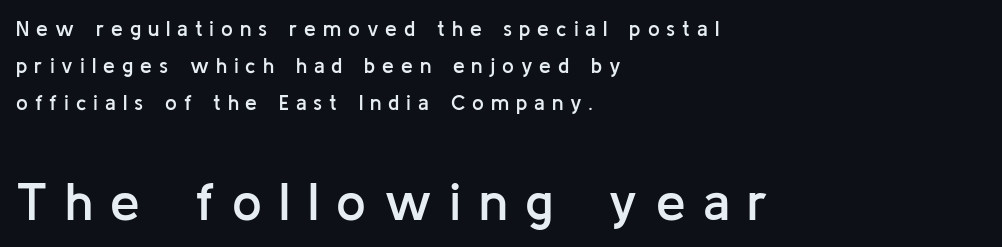
Q: Is the text bold? A: Semi-bold.
Q: Is the text italic (slanted)? A: No, it is upright.
Q: Is the typeface a serif or a sans-serif typeface? A: Sans-serif.
Q: Is the text underlined? A: No.
Q: How is the paragraph aligned? A: Left-aligned.
Q: Is the spacing between letters normal or unusually wide? A: Unusually wide.
Q: Which block of text is set in a larger size, the first (top) or the second (bottom)? A: The second (bottom) one.
Q: Width (condensed, normal, or wide)? A: Normal.
Q: Stroke contrast? A: Low.
Q: x-height? A: Medium.
Q: Monospaced? A: No.
